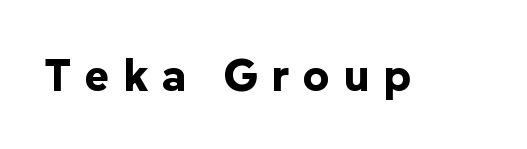
The image shows 46 px bold sans-serif type, upright; set unusually wide letter spacing (+0.3 em), not underlined; low stroke contrast and a medium x-height.
